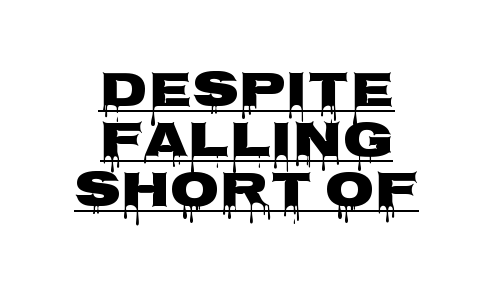
Italic: no, the glyphs are upright roman. Inter-character spacing is left at the font's built-in metrics. Leading: reduced. Has an underline been added? It has.
